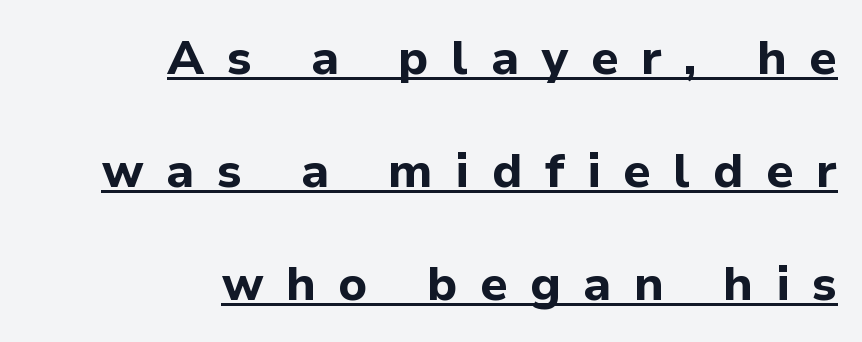
The image shows 48 px bold sans-serif type, upright; set right-aligned, loose line spacing (2.35x), unusually wide letter spacing (+0.47 em), underlined; low stroke contrast and a medium x-height.
